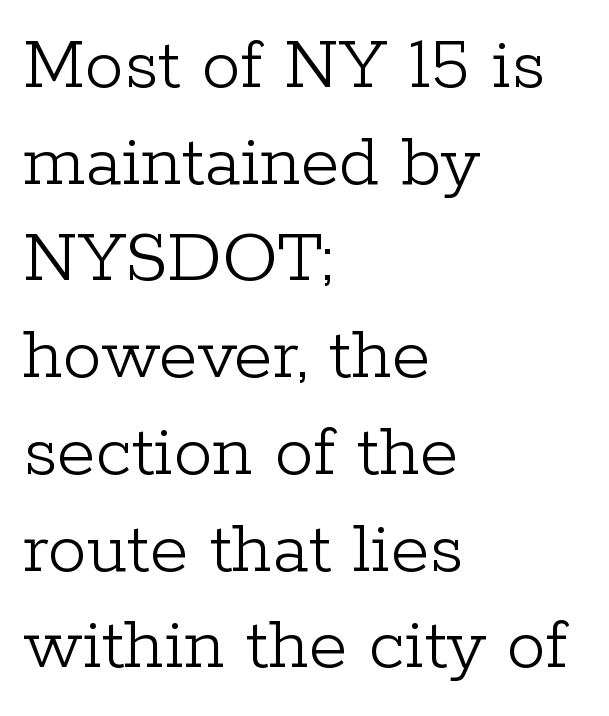
{"serif": "yes", "italic": "no", "bold": "no", "weight": "light", "width": "normal", "stroke_contrast": "low", "x_height": "medium", "monospaced": "no", "underline": "no", "align": "left", "line_spacing_ratio": 1.24, "letter_spacing": "normal", "letter_spacing_em": 0.0, "glyph_px": 78}
